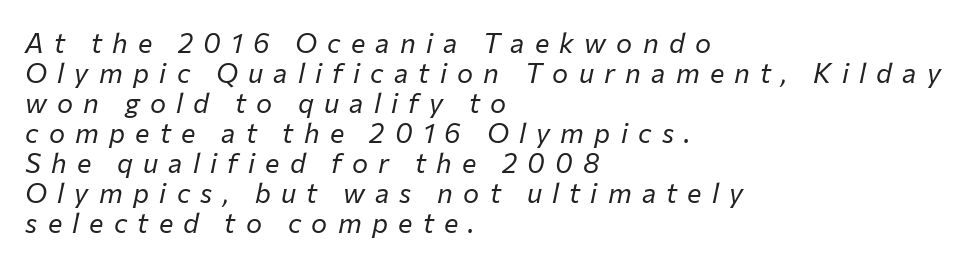
Q: Is the text bold? A: No.
Q: Is the text italic (slanted)? A: Yes, it leans right by about 12 degrees.
Q: Is the text underlined? A: No.
Q: How is the paragraph aligned? A: Left-aligned.
Q: Is the spacing between letters normal or unusually wide? A: Unusually wide.
Q: Is the spacing between lines tight, normal or loose? A: Tight.
